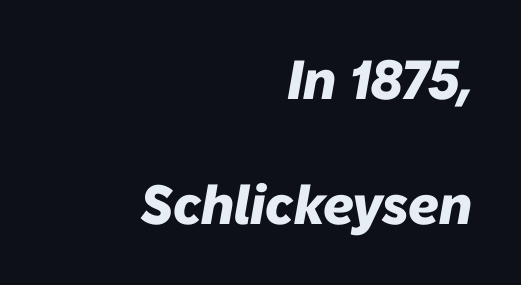
The image shows 55 px heavy type, italic (leaning right); set right-aligned, loose line spacing (2.28x), normal letter spacing, not underlined; low stroke contrast and a medium x-height.
